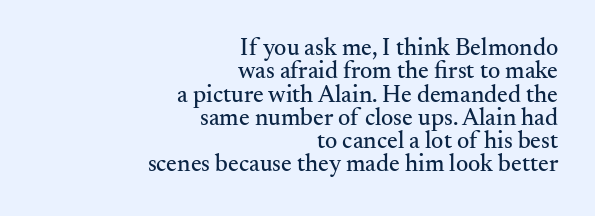
{"italic": "no", "underline": "no", "align": "right", "line_spacing": "tight", "line_spacing_ratio": 0.97, "letter_spacing": "normal", "letter_spacing_em": 0.0, "glyph_px": 24}
